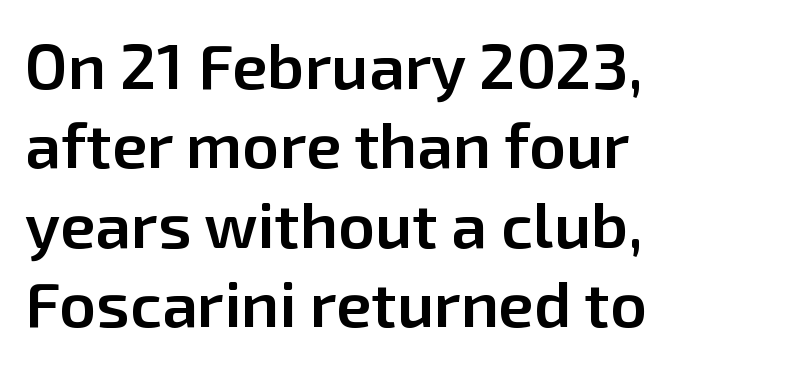
Proportional: the letters do not fall into vertical columns. Moderately thickened strokes mark this as semibold type. The text block is weighted toward the left margin, trailing off unevenly rightward. You can tell from the bare stems that sans-serif type was used. The lettering stays uniformly vertical, giving the passage a roman look.
